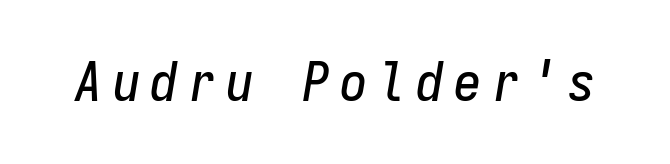
The image shows 55 px condensed type, italic (leaning right), monospaced; set not underlined; low stroke contrast and a medium x-height.
